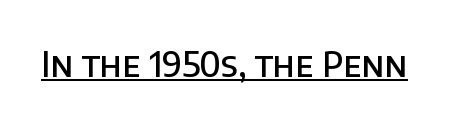
The typeface chosen for these lines omits serifs. These characters rest on top of a visible drawn line. Slightly chunky letters — semibold, I'd say, not full bold. The face used here is proportionally spaced, like ordinary book or web type. Italic? Not at all — the glyphs are vertical.
